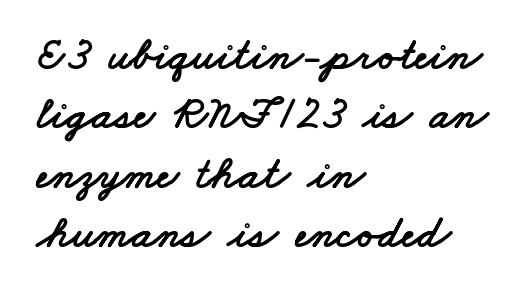
The image shows 46 px wide sans-serif type; set left-aligned, normal line spacing (1.29x), normal letter spacing, not underlined; low stroke contrast and a small x-height.
